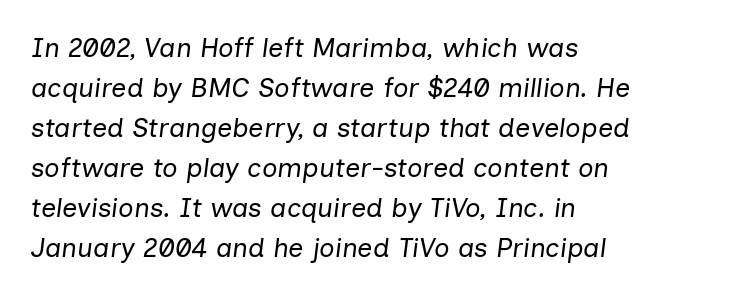
Q: Is the text bold? A: No.
Q: Is the text italic (slanted)? A: Yes, it leans right by about 7 degrees.
Q: Is the text underlined? A: No.
Q: How is the paragraph aligned? A: Left-aligned.
Q: Is the spacing between letters normal or unusually wide? A: Normal.
Q: Is the spacing between lines tight, normal or loose? A: Normal.
